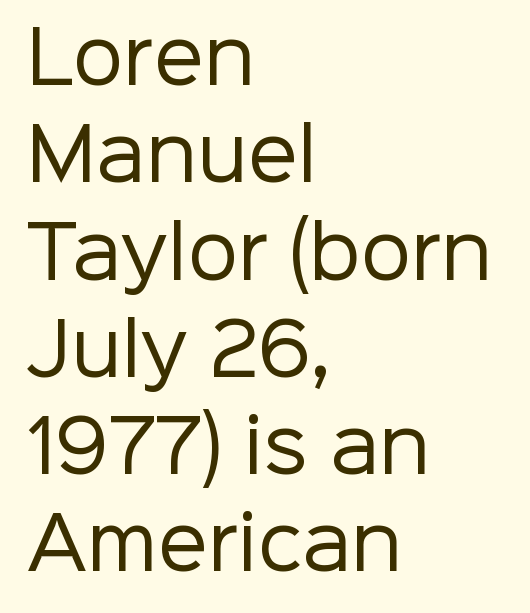
The rendering uses a moderate line-height, typical for paragraphs. Grotesque or geometric, the face here clearly has no serifs. The font sits on the lighter half of the weight spectrum, regular included. The passage shown is typed in a proportional face where columns would drift. What stands out about the letter spacing? Nothing — it is the standard amount. Does the copy run flush right? No — it runs flush left.
